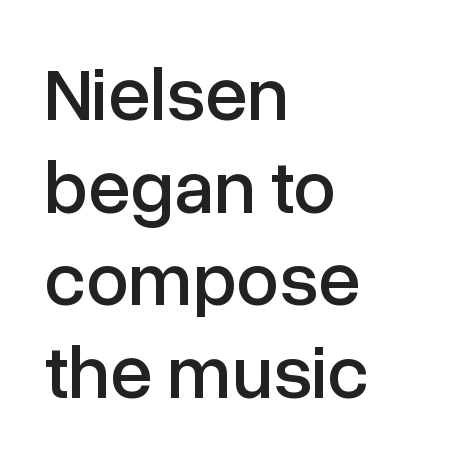
Q: Is the text italic (slanted)? A: No, it is upright.
Q: Is the typeface a serif or a sans-serif typeface? A: Sans-serif.
Q: Is the text underlined? A: No.
Q: How is the paragraph aligned? A: Left-aligned.
Q: Is the spacing between letters normal or unusually wide? A: Normal.
Q: Width (condensed, normal, or wide)? A: Normal.
Q: Stroke contrast? A: Low.
Q: x-height? A: Medium.
Q: Monospaced? A: No.
